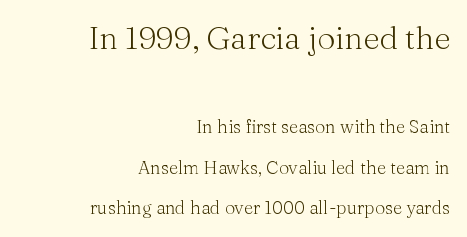
{"serif": "yes", "italic": "no", "bold": "no", "weight": "light", "width": "normal", "stroke_contrast": "medium", "x_height": "medium", "monospaced": "no", "underline": "no", "align": "right", "line_spacing": "loose", "line_spacing_ratio": 2.26, "letter_spacing": "normal", "letter_spacing_em": 0.0, "larger_block": "first", "size_ratio": 1.78, "glyph_px": 32}
